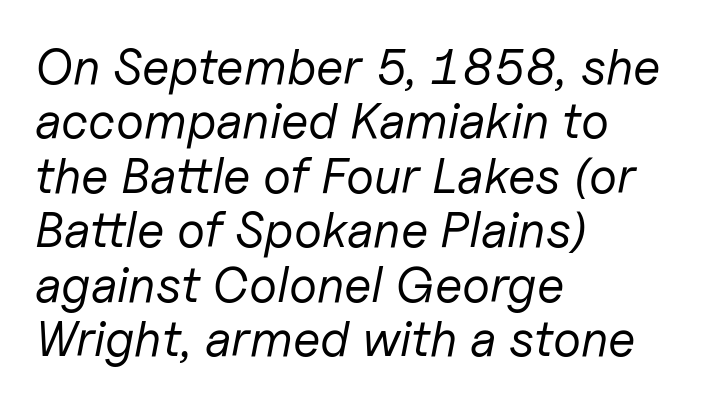
Q: Is the text bold? A: No.
Q: Is the text italic (slanted)? A: Yes, it leans right by about 11 degrees.
Q: Is the text underlined? A: No.
Q: How is the paragraph aligned? A: Left-aligned.
Q: Is the spacing between letters normal or unusually wide? A: Normal.
Q: Is the spacing between lines tight, normal or loose? A: Tight.
Q: Width (condensed, normal, or wide)? A: Normal.
Q: Stroke contrast? A: Low.
Q: x-height? A: Medium.
Q: Monospaced? A: No.
